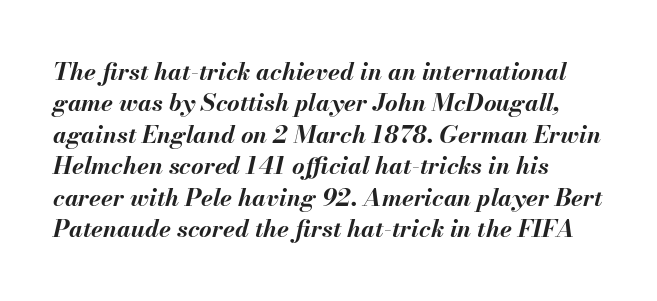
There is no visible air inserted between adjacent glyphs. The rendering uses a bold face; every stroke is thick and dark. Leading: standard. Clear beneath every line of the passage.
